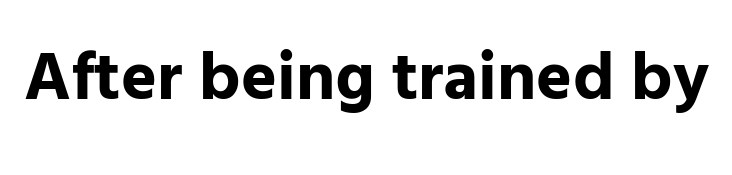
{"serif": "no", "italic": "no", "bold": "yes", "weight": "bold", "width": "normal", "stroke_contrast": "low", "x_height": "medium", "monospaced": "no", "underline": "no", "letter_spacing": "normal", "letter_spacing_em": 0.0, "glyph_px": 68}
